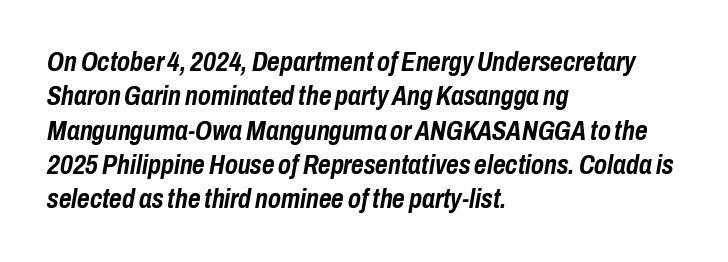
Q: Is the text bold? A: Yes.
Q: Is the text italic (slanted)? A: Yes, it leans right by about 10 degrees.
Q: Is the text underlined? A: No.
Q: How is the paragraph aligned? A: Left-aligned.
Q: Is the spacing between letters normal or unusually wide? A: Normal.
Q: Is the spacing between lines tight, normal or loose? A: Normal.
